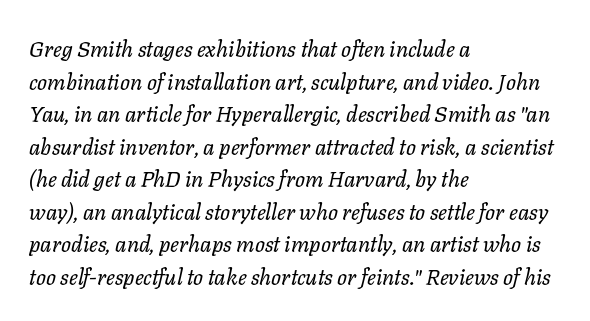
{"italic": "yes", "lean": "right", "slant_degrees": 11, "bold": "no", "underline": "no", "align": "left", "line_spacing": "normal", "line_spacing_ratio": 1.48, "letter_spacing": "normal", "letter_spacing_em": 0.0, "glyph_px": 22}
